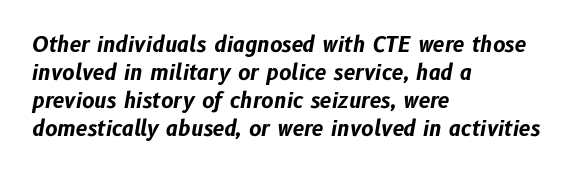
{"italic": "yes", "lean": "right", "slant_degrees": 10, "bold": "yes", "underline": "no", "align": "left", "line_spacing": "normal", "line_spacing_ratio": 1.34, "letter_spacing": "normal", "letter_spacing_em": 0.0, "glyph_px": 21}
